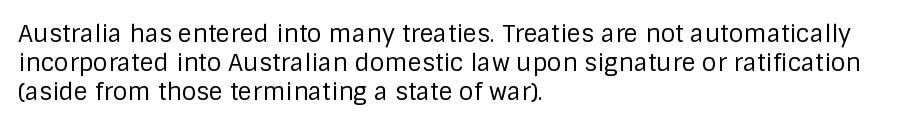
Q: Is the text bold? A: No.
Q: Is the text italic (slanted)? A: No, it is upright.
Q: Is the text underlined? A: No.
Q: How is the paragraph aligned? A: Left-aligned.
Q: Is the spacing between letters normal or unusually wide? A: Normal.
